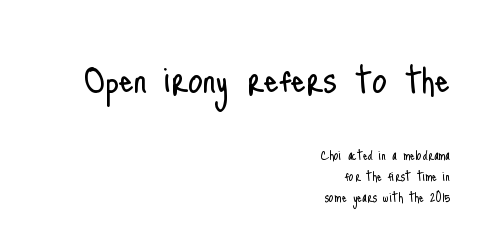
The passage shown begins with its larger block and ends with its smaller one. Check under the words: just untouched page. The passage shown is typed in a proportional face where columns would drift. The typesetter chose a ragged-left arrangement here. Examine the stroke ends and you'll find no serifs.
